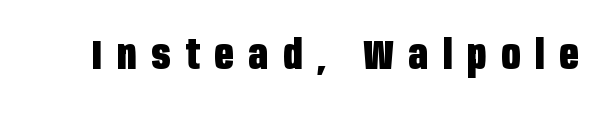
{"serif": "no", "italic": "no", "bold": "yes", "weight": "heavy", "width": "condensed", "stroke_contrast": "low", "x_height": "large", "monospaced": "no", "underline": "no", "letter_spacing": "wide", "letter_spacing_em": 0.37, "glyph_px": 41}
